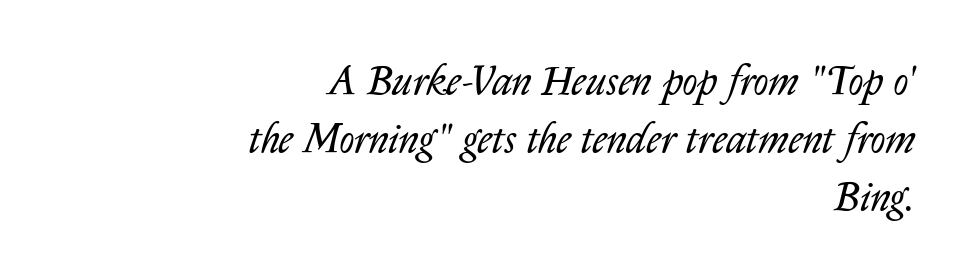
Q: Is the text bold? A: No.
Q: Is the text italic (slanted)? A: Yes, it leans right by about 14 degrees.
Q: Is the text underlined? A: No.
Q: How is the paragraph aligned? A: Right-aligned.
Q: Is the spacing between letters normal or unusually wide? A: Normal.
Q: Is the spacing between lines tight, normal or loose? A: Normal.
Q: Width (condensed, normal, or wide)? A: Normal.
Q: Stroke contrast? A: Low.
Q: x-height? A: Medium.
Q: Monospaced? A: No.
